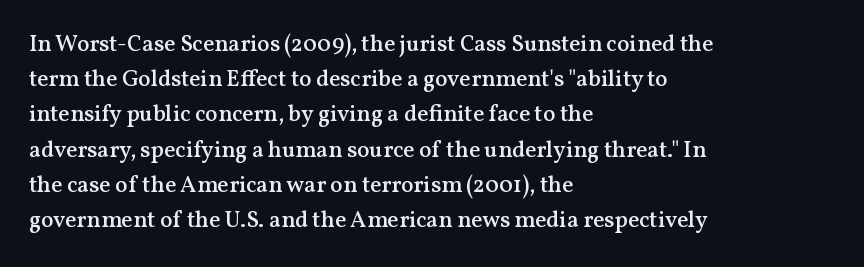
The image shows 23 px text type, upright; set left-aligned, normal line spacing (1.53x), normal letter spacing, not underlined.
